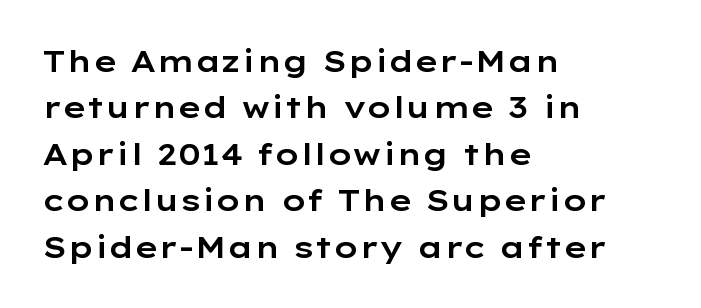
Tall strokes in this sample are plumb rather than angled. How would I describe the line gaps? Plain and ordinary. If you drew a ruler down the left edge, every line would touch it. Inter-character spacing is left at the font's built-in metrics.
